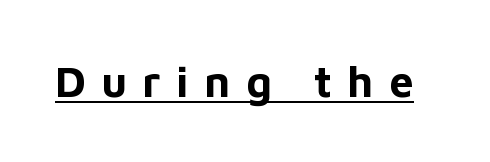
The image shows 43 px bold sans-serif type, upright; set unusually wide letter spacing (+0.36 em), underlined; low stroke contrast and a medium x-height.
